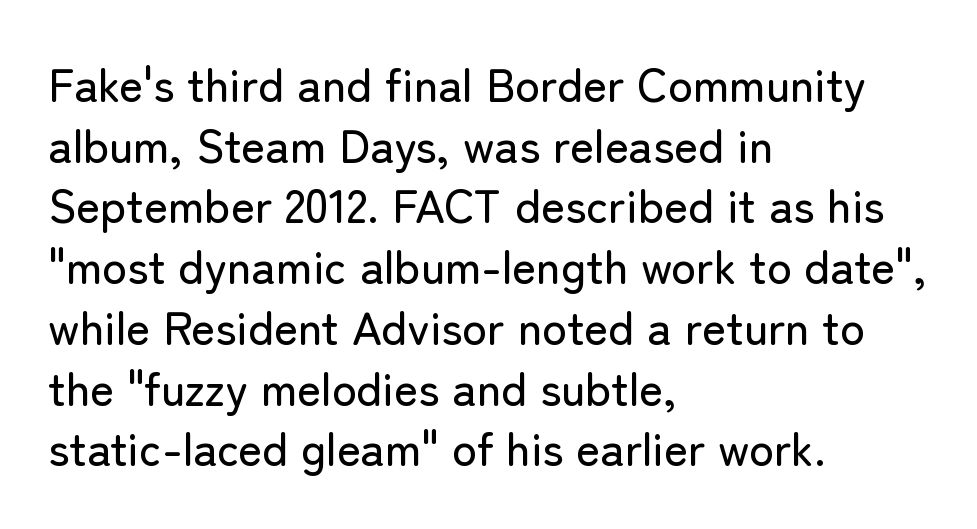
Q: Is the text italic (slanted)? A: No, it is upright.
Q: Is the typeface a serif or a sans-serif typeface? A: Sans-serif.
Q: Is the text underlined? A: No.
Q: How is the paragraph aligned? A: Left-aligned.
Q: Is the spacing between letters normal or unusually wide? A: Normal.
Q: Is the spacing between lines tight, normal or loose? A: Normal.
Q: Width (condensed, normal, or wide)? A: Normal.
Q: Stroke contrast? A: Low.
Q: x-height? A: Medium.
Q: Monospaced? A: No.
